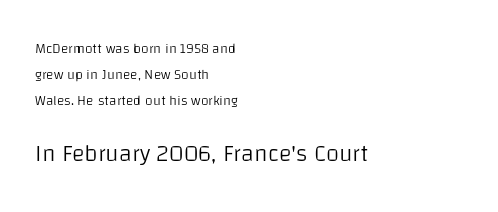
Each stroke keeps to a modest, everyday thickness or less. Italic: no, the glyphs are upright roman. The passage is arranged the way most books set body copy — flush left. Does extra space separate the letters? No, they use regular spacing. The rendering enlarges the type as you move from the upper chunk to the lower.
